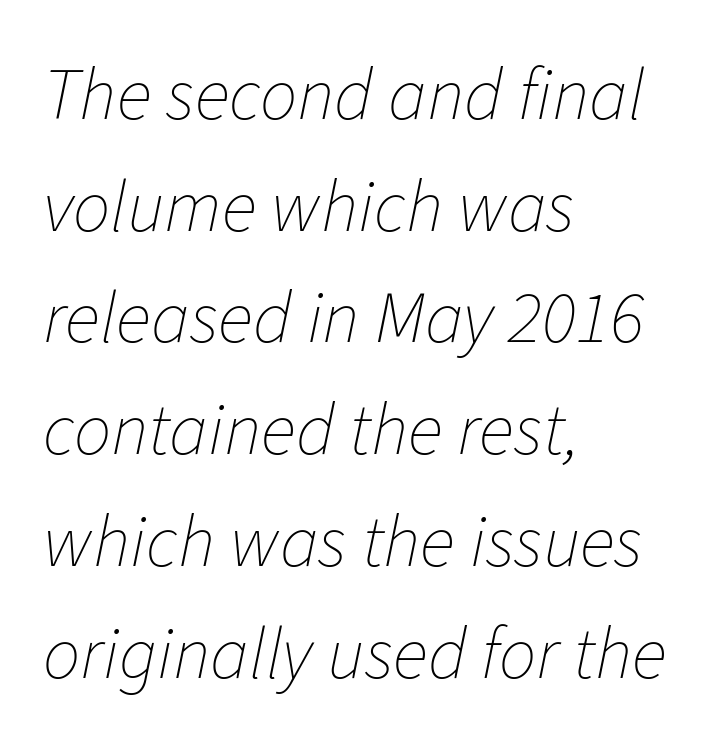
{"italic": "yes", "lean": "right", "slant_degrees": 11, "bold": "no", "weight": "thin", "width": "normal", "stroke_contrast": "low", "x_height": "medium", "monospaced": "no", "underline": "no", "align": "left", "line_spacing": "normal", "line_spacing_ratio": 1.51, "letter_spacing": "normal", "letter_spacing_em": 0.0, "glyph_px": 74}
